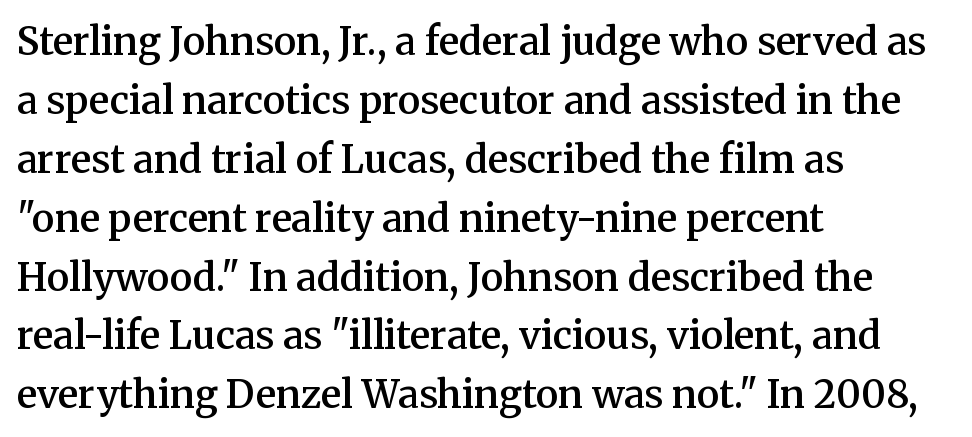
This rendering uses left alignment, leaving the right contour irregular. These lines are rendered in a variable-pitch font. Rows of type keep a routine distance in the vertical direction. Look at the stroke-to-counter ratio: somewhat heavy, a semibold.
